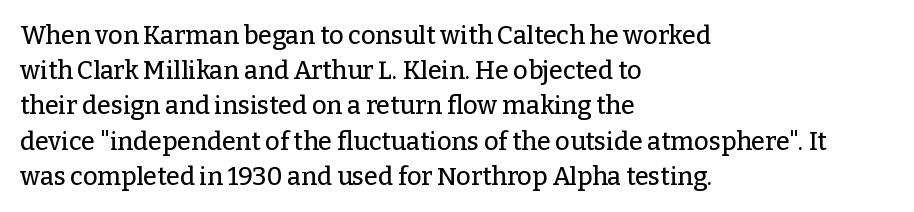
Posture: straight, roman, zero tilt. This rendering uses left alignment, leaving the right contour irregular. This sample keeps an unexceptional amount of space between lines. Bare-footed words on every line.
